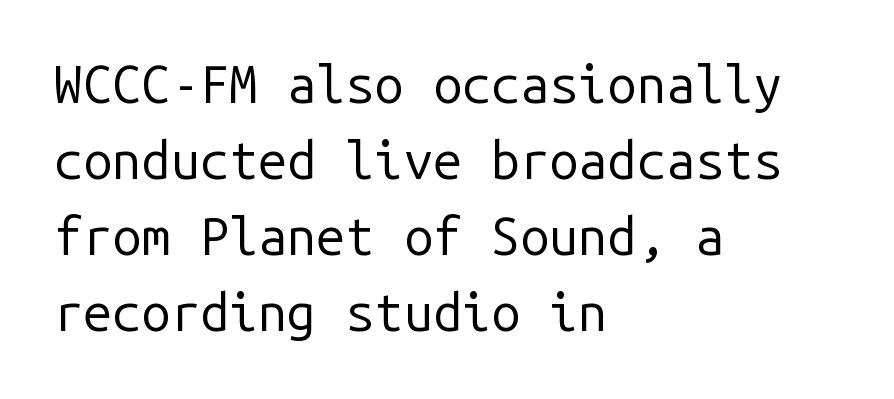
The image shows 52 px regular-weight sans-serif type, upright, monospaced; set left-aligned, normal line spacing (1.46x), normal letter spacing, not underlined; low stroke contrast and a medium x-height.
